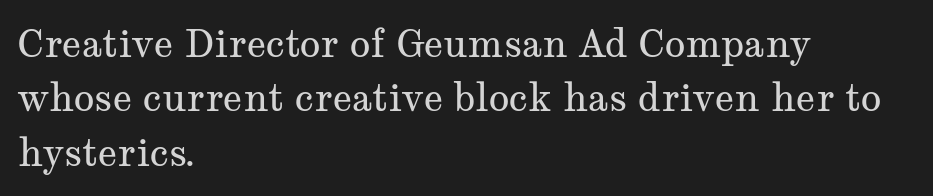
Q: Is the text bold? A: No.
Q: Is the text italic (slanted)? A: No, it is upright.
Q: Is the typeface a serif or a sans-serif typeface? A: Serif.
Q: Is the text underlined? A: No.
Q: How is the paragraph aligned? A: Left-aligned.
Q: Is the spacing between letters normal or unusually wide? A: Normal.
Q: Is the spacing between lines tight, normal or loose? A: Normal.
Q: Width (condensed, normal, or wide)? A: Wide.
Q: Stroke contrast? A: Medium.
Q: x-height? A: Medium.
Q: Monospaced? A: No.
